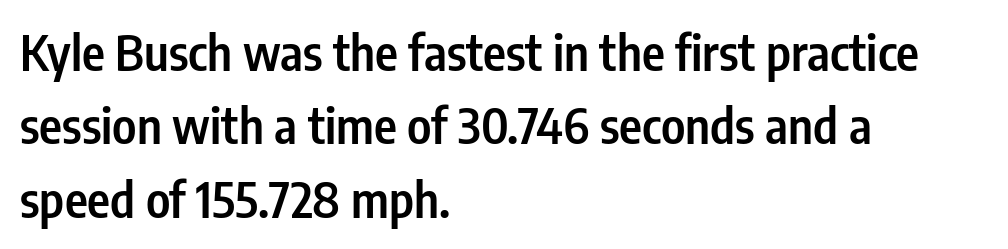
Q: Is the text bold? A: Semi-bold.
Q: Is the text italic (slanted)? A: No, it is upright.
Q: Is the typeface a serif or a sans-serif typeface? A: Sans-serif.
Q: Is the text underlined? A: No.
Q: How is the paragraph aligned? A: Left-aligned.
Q: Is the spacing between letters normal or unusually wide? A: Normal.
Q: Is the spacing between lines tight, normal or loose? A: Normal.
Q: Width (condensed, normal, or wide)? A: Condensed.
Q: Stroke contrast? A: Low.
Q: x-height? A: Medium.
Q: Monospaced? A: No.
